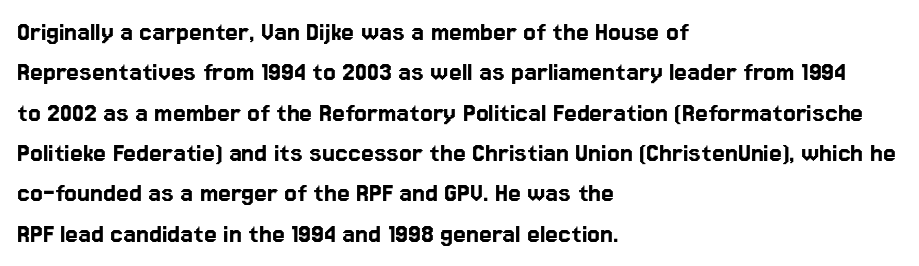
A normal amount of white space separates one row of letters from the next. A typesetter would label this face a sans. The tracking reads as untouched default to a designer's eye. Bare-footed words on every line.
